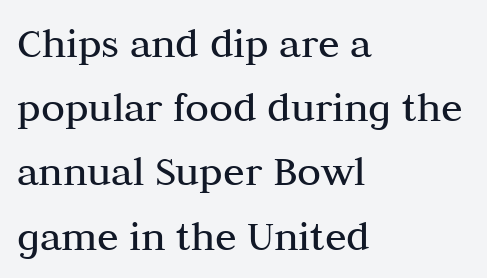
{"serif": "yes", "italic": "no", "bold": "no", "weight": "regular", "width": "normal", "stroke_contrast": "medium", "x_height": "medium", "monospaced": "no", "underline": "no", "align": "left", "line_spacing": "normal", "line_spacing_ratio": 1.46, "letter_spacing": "normal", "letter_spacing_em": 0.0, "glyph_px": 44}
